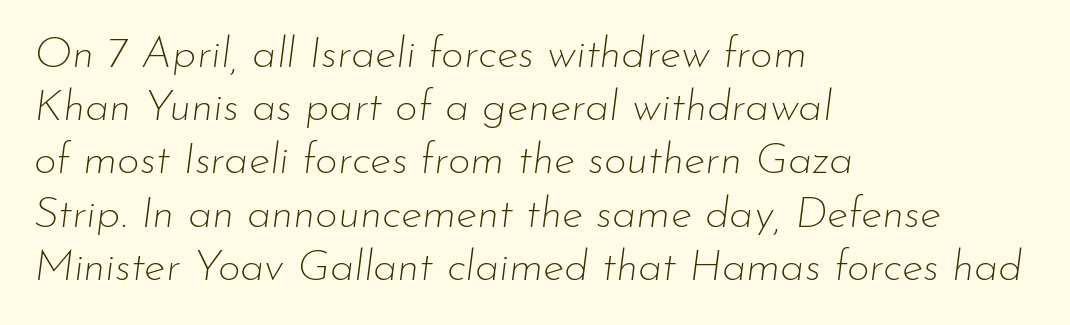
The rendering anchors every line to the left-hand side. Spacing between characters is what you'd get straight out of the box. Note the varied advance widths — an 'i' is clearly narrower than an 'm'. Each stroke keeps to a modest, everyday thickness or less.
